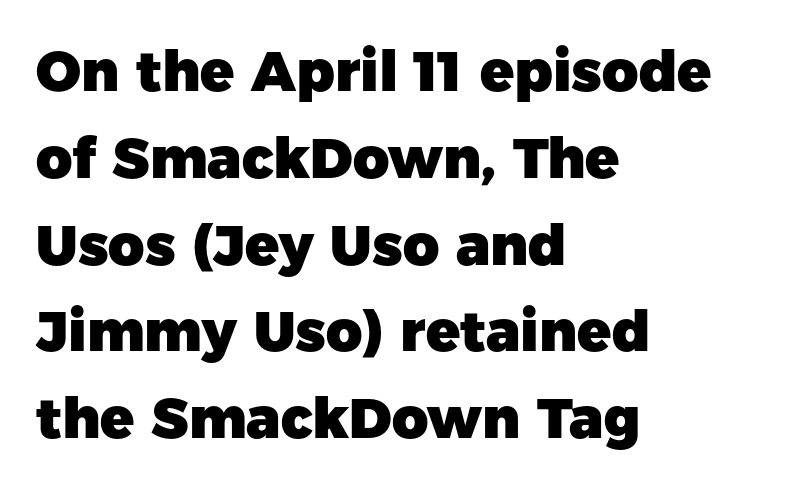
Q: Is the text bold? A: Yes.
Q: Is the text italic (slanted)? A: No, it is upright.
Q: Is the typeface a serif or a sans-serif typeface? A: Sans-serif.
Q: Is the text underlined? A: No.
Q: How is the paragraph aligned? A: Left-aligned.
Q: Is the spacing between letters normal or unusually wide? A: Normal.
Q: Is the spacing between lines tight, normal or loose? A: Normal.
Q: Width (condensed, normal, or wide)? A: Normal.
Q: Stroke contrast? A: Low.
Q: x-height? A: Medium.
Q: Monospaced? A: No.
